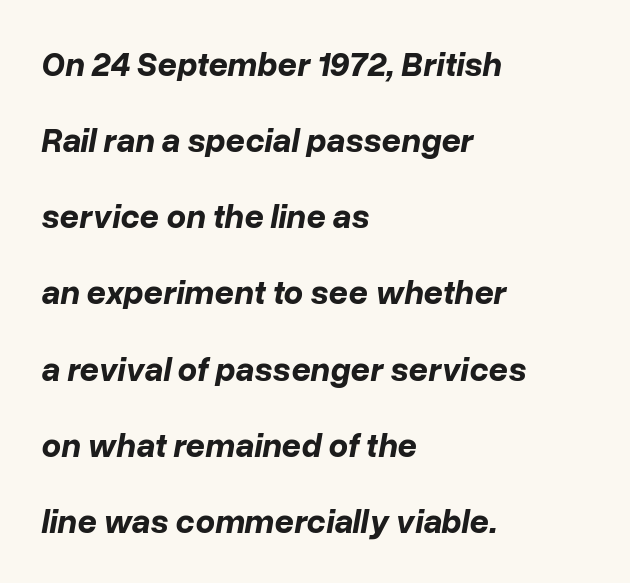
The typography opts for an oblique posture over an upright one. Letter spacing: default. The rag falls on the right side of this text block. Every letter is thick-stroked: bold, no question. Glance below the letters and you will spot only blank space. The passage shown stacks its lines with a broad gap.
